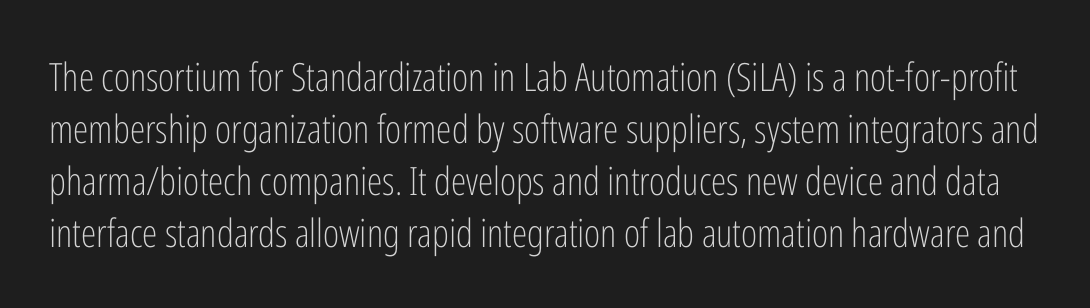
{"serif": "no", "italic": "no", "bold": "no", "weight": "light", "width": "condensed", "stroke_contrast": "low", "x_height": "medium", "monospaced": "no", "underline": "no", "line_spacing": "normal", "line_spacing_ratio": 1.33, "letter_spacing": "normal", "letter_spacing_em": 0.0, "glyph_px": 39}
